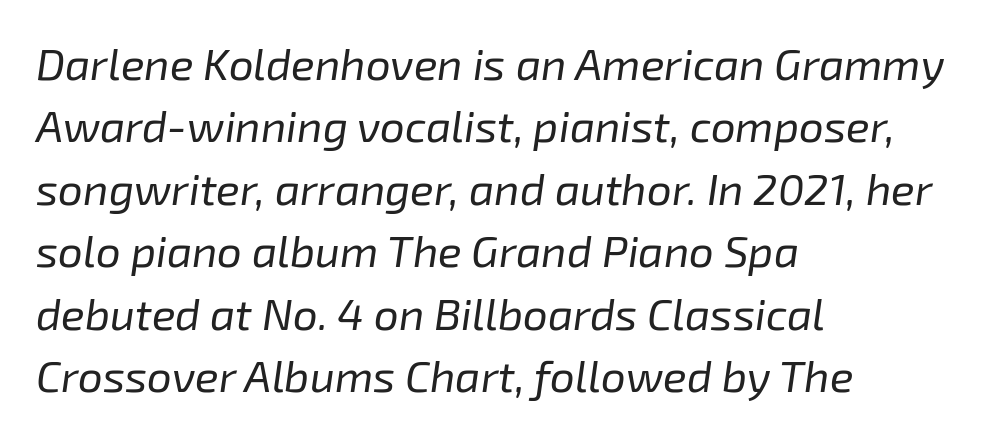
Each word holds together tightly as a unit, with standard inter-letter gaps. Line spacing here is normal. This sample uses an oblique cut, with every glyph tilted off the vertical. Proportional: the letters do not fall into vertical columns. Unmarked baselines from the first word to the last.
